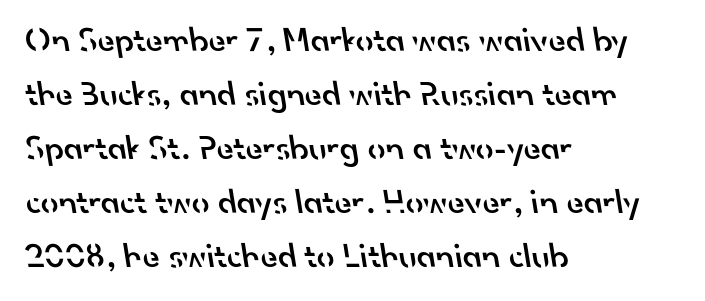
The image shows 35 px semibold sans-serif type; set left-aligned, normal line spacing (1.54x), normal letter spacing, not underlined; low stroke contrast and a small x-height.
